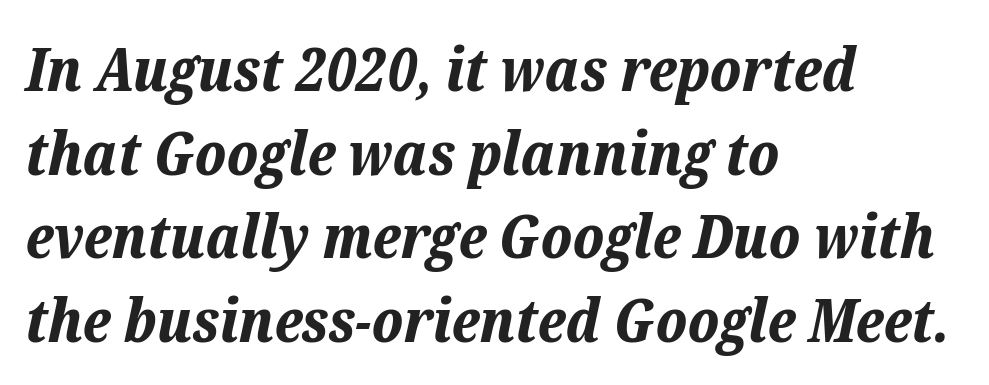
The image shows 61 px bold type, italic (leaning right); set left-aligned, normal line spacing (1.37x), normal letter spacing, not underlined; low stroke contrast and a medium x-height.
